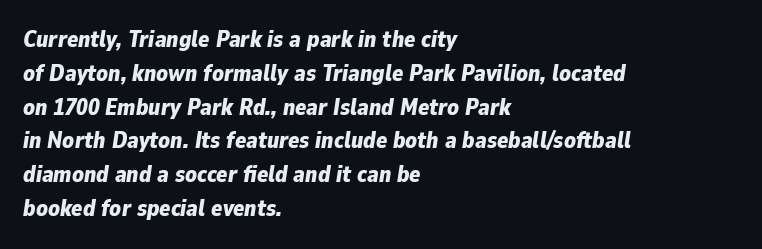
The image shows 23 px bold type, italic (leaning right); set left-aligned, normal line spacing (1.47x), normal letter spacing, not underlined.
